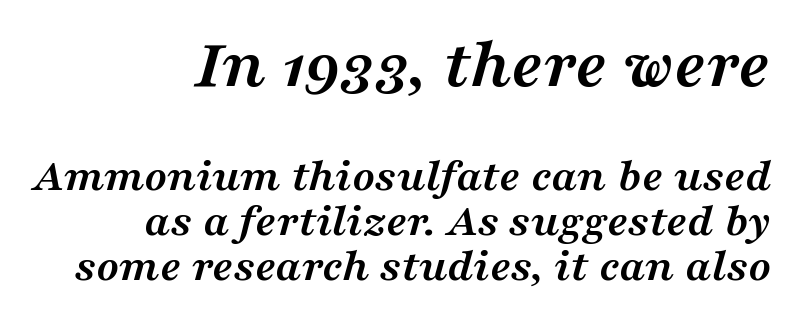
The image shows 71 px semibold, wide serif type, italic (leaning right); set right-aligned, tight line spacing (0.96x), normal letter spacing, not underlined; the first (top) block is 1.51x larger; medium stroke contrast and a medium x-height.
